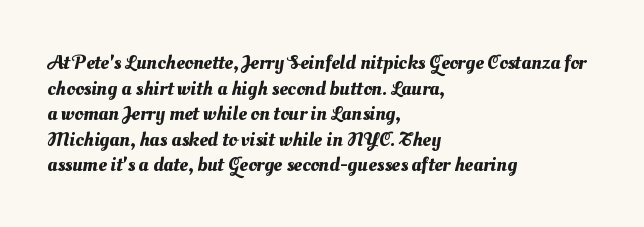
Q: Is the text underlined? A: No.
Q: How is the paragraph aligned? A: Left-aligned.
Q: Is the spacing between letters normal or unusually wide? A: Normal.
